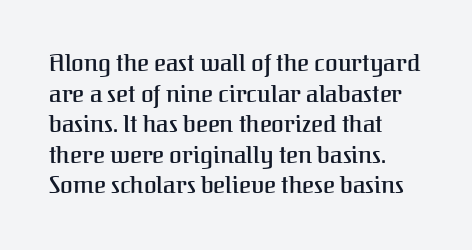
{"italic": "no", "underline": "no", "align": "left", "line_spacing": "normal", "line_spacing_ratio": 1.33, "letter_spacing": "normal", "letter_spacing_em": 0.0, "glyph_px": 23}
